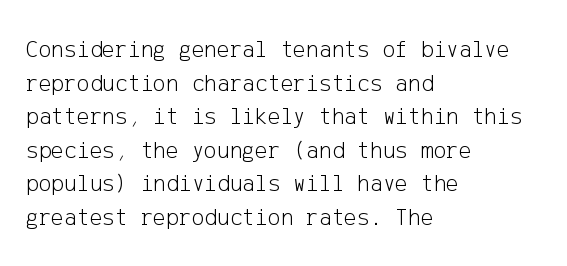
Does the copy run flush right? No — it runs flush left. Does extra space separate the letters? No, they use regular spacing. The letters look calm and open, with moderate or lighter stems. Beneath every word, the page is bare. Normally led — the rows are evenly, conventionally spaced.
